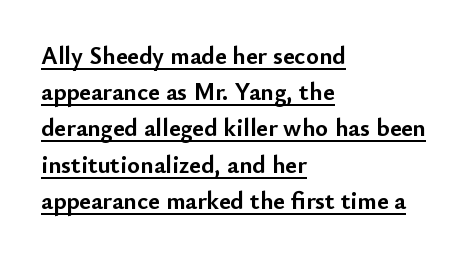
{"italic": "no", "bold": "yes", "underline": "yes", "align": "left", "line_spacing": "normal", "line_spacing_ratio": 1.45, "letter_spacing": "normal", "letter_spacing_em": 0.0, "glyph_px": 25}
